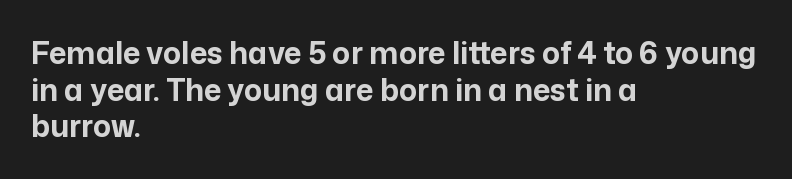
{"serif": "no", "italic": "no", "bold": "yes", "weight": "bold", "width": "normal", "stroke_contrast": "low", "x_height": "medium", "monospaced": "no", "underline": "no", "align": "left", "line_spacing_ratio": 1.22, "letter_spacing": "normal", "letter_spacing_em": 0.0, "glyph_px": 30}
